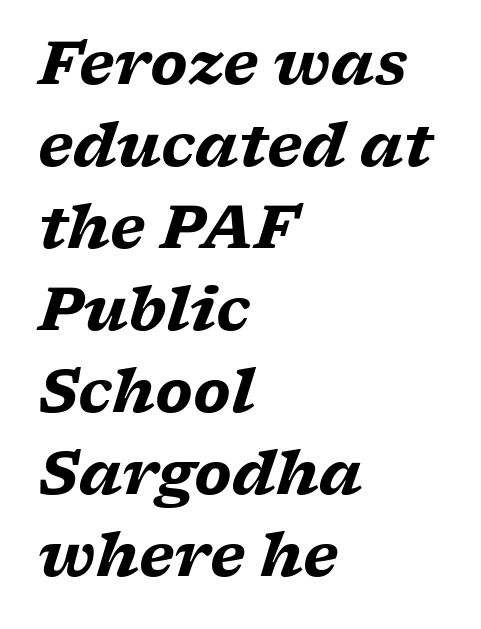
The image shows 59 px heavy, wide serif type, italic (leaning right); set left-aligned, normal line spacing (1.39x), normal letter spacing, not underlined; low stroke contrast and a medium x-height.
